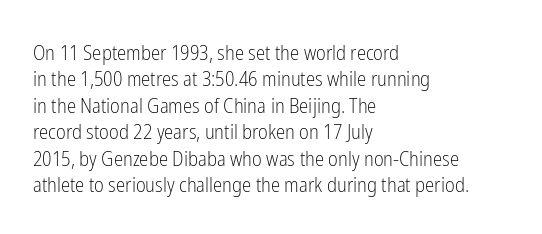
The image shows 21 px text type, upright; set left-aligned, normal line spacing (1.26x), normal letter spacing, not underlined.
